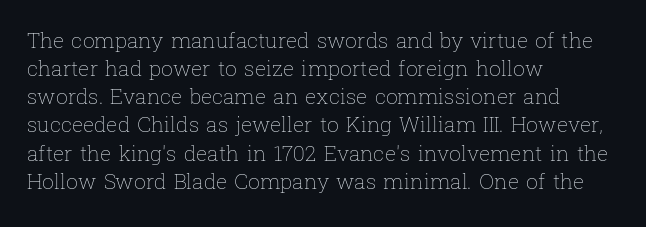
{"italic": "no", "bold": "no", "underline": "no", "align": "left", "line_spacing": "normal", "line_spacing_ratio": 1.34, "letter_spacing": "normal", "letter_spacing_em": 0.0, "glyph_px": 21}
